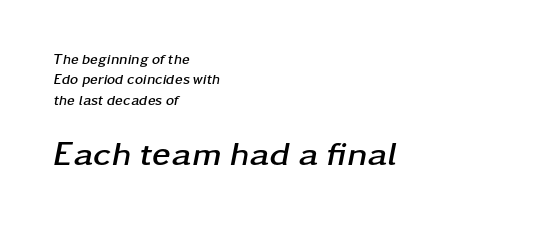
Q: Is the text bold? A: Yes.
Q: Is the text italic (slanted)? A: Yes, it leans right by about 11 degrees.
Q: Is the text underlined? A: No.
Q: How is the paragraph aligned? A: Left-aligned.
Q: Is the spacing between letters normal or unusually wide? A: Normal.
Q: Is the spacing between lines tight, normal or loose? A: Normal.
Q: Which block of text is set in a larger size, the first (top) or the second (bottom)? A: The second (bottom) one.
Q: Width (condensed, normal, or wide)? A: Wide.
Q: Stroke contrast? A: Low.
Q: x-height? A: Medium.
Q: Monospaced? A: No.
